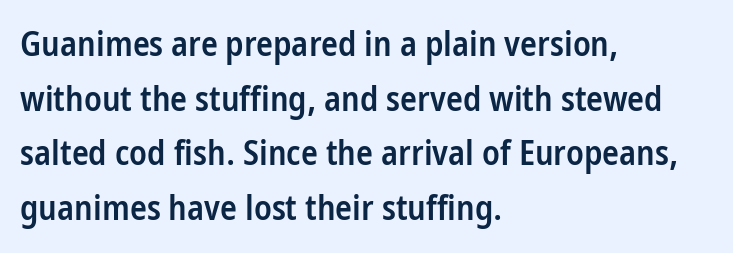
The image shows 35 px semibold, condensed sans-serif type, upright; set left-aligned, normal line spacing (1.56x), normal letter spacing, not underlined; low stroke contrast and a medium x-height.
